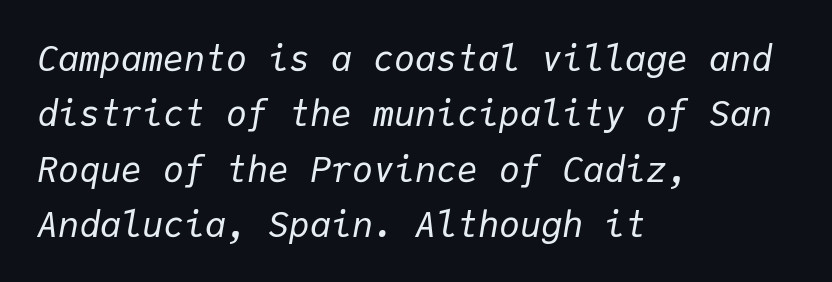
Q: Is the text bold? A: No.
Q: Is the text italic (slanted)? A: Yes, it leans right by about 9 degrees.
Q: Is the text underlined? A: No.
Q: How is the paragraph aligned? A: Left-aligned.
Q: Is the spacing between letters normal or unusually wide? A: Normal.
Q: Is the spacing between lines tight, normal or loose? A: Normal.
Q: Width (condensed, normal, or wide)? A: Normal.
Q: Stroke contrast? A: Low.
Q: x-height? A: Medium.
Q: Monospaced? A: Yes.
